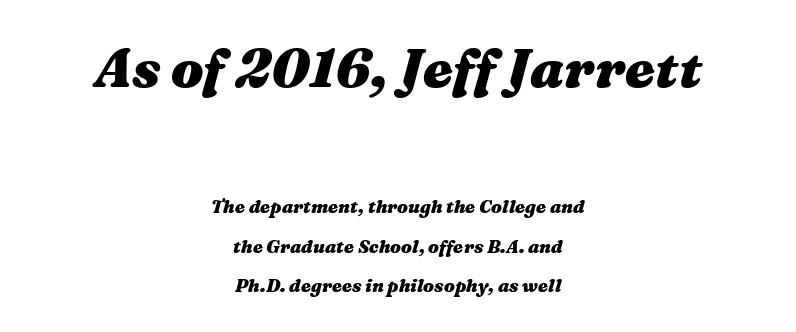
Q: Is the text bold? A: Yes.
Q: Is the text italic (slanted)? A: Yes, it leans right by about 16 degrees.
Q: Is the text underlined? A: No.
Q: How is the paragraph aligned? A: Centered.
Q: Is the spacing between letters normal or unusually wide? A: Normal.
Q: Is the spacing between lines tight, normal or loose? A: Loose.
Q: Which block of text is set in a larger size, the first (top) or the second (bottom)? A: The first (top) one.
Q: Width (condensed, normal, or wide)? A: Wide.
Q: Stroke contrast? A: Medium.
Q: x-height? A: Medium.
Q: Monospaced? A: No.
